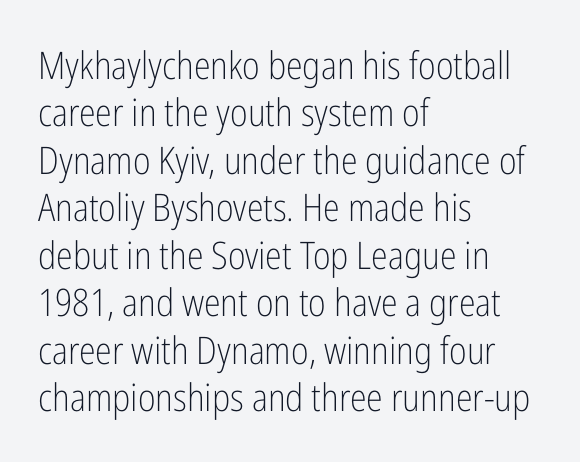
Letters have the restrained weight of plain body copy at most. Rows of type keep a routine distance in the vertical direction. Each word holds together tightly as a unit, with standard inter-letter gaps. This rendering features lettering with no underline. The text block is weighted toward the left margin, trailing off unevenly rightward. The typography opts for an upright posture over an oblique one.
